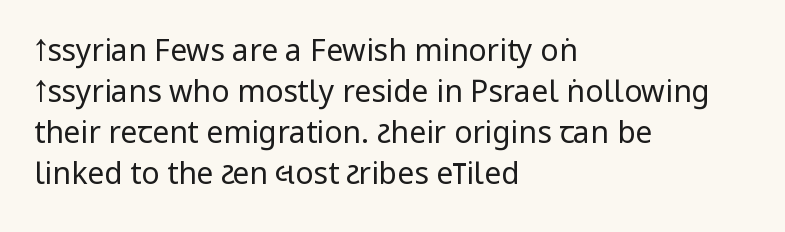
{"serif": "no", "italic": "no", "bold": "no", "weight": "regular", "width": "condensed", "stroke_contrast": "low", "x_height": "large", "monospaced": "no", "underline": "no", "align": "left", "line_spacing": "normal", "line_spacing_ratio": 1.37, "letter_spacing": "normal", "letter_spacing_em": 0.0, "glyph_px": 30}
